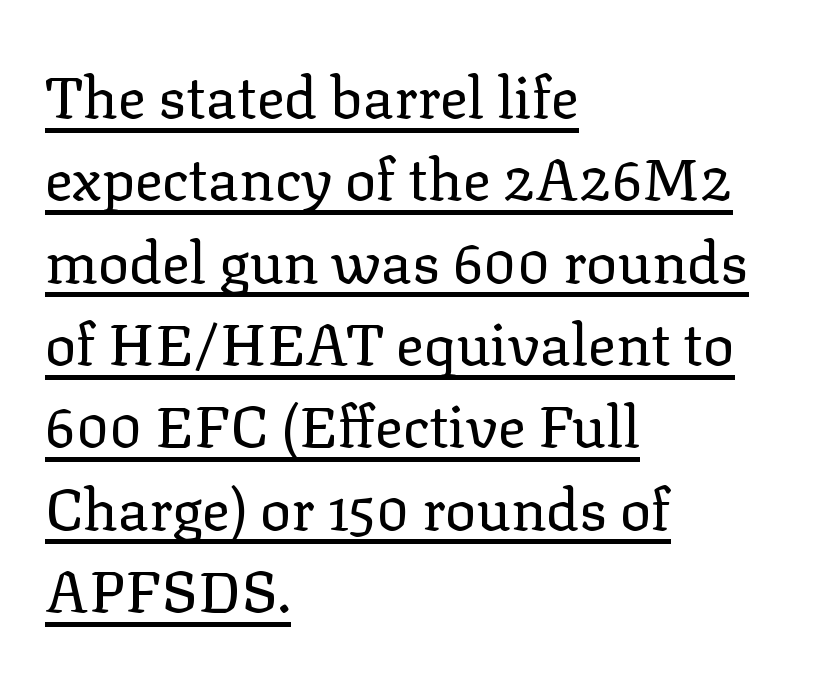
Baseline-to-baseline distance is the conventional proportion of letter height. How are the letters spaced? Ordinarily, with no added tracking. Looks like regular typesetting: each glyph gets only the width it needs. It's the straight-up-and-down kind of type. These lines are set flush left with a ragged right edge.
